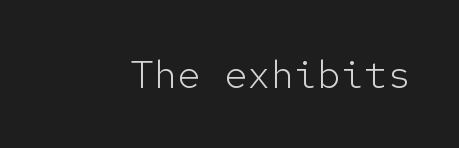
Q: Is the text bold? A: No.
Q: Is the text italic (slanted)? A: No, it is upright.
Q: Is the typeface a serif or a sans-serif typeface? A: Sans-serif.
Q: Is the text underlined? A: No.
Q: Is the spacing between letters normal or unusually wide? A: Normal.
Q: Width (condensed, normal, or wide)? A: Normal.
Q: Stroke contrast? A: Low.
Q: x-height? A: Medium.
Q: Monospaced? A: Yes.
